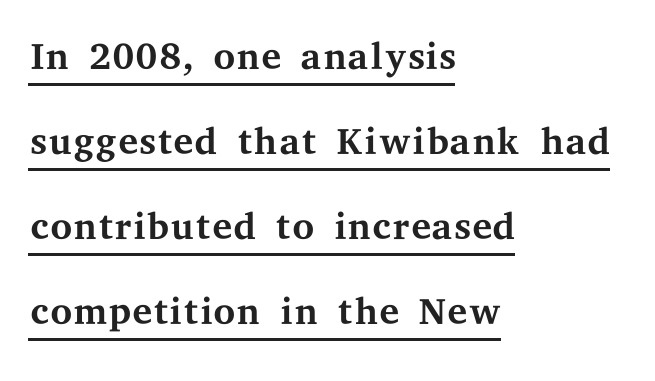
The image shows 56 px regular-weight, wide serif type, upright; set left-aligned, normal line spacing (1.52x), normal letter spacing, underlined; medium stroke contrast and a medium x-height.
